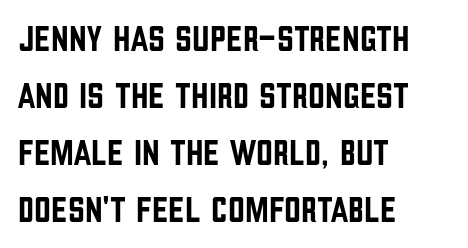
Q: Is the text italic (slanted)? A: No, it is upright.
Q: Is the typeface a serif or a sans-serif typeface? A: Sans-serif.
Q: Is the text underlined? A: No.
Q: How is the paragraph aligned? A: Left-aligned.
Q: Is the spacing between letters normal or unusually wide? A: Normal.
Q: Is the spacing between lines tight, normal or loose? A: Normal.
Q: Width (condensed, normal, or wide)? A: Condensed.
Q: Stroke contrast? A: Low.
Q: x-height? A: Large.
Q: Monospaced? A: No.
